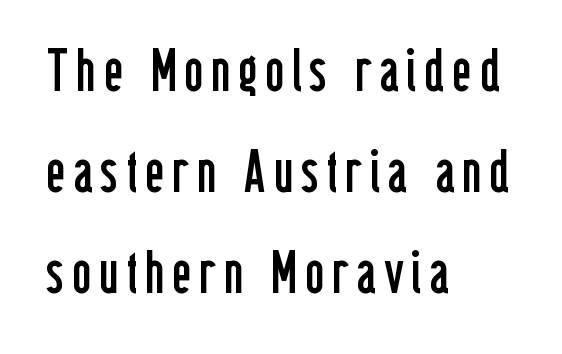
{"serif": "no", "italic": "no", "bold": "no", "weight": "regular", "width": "condensed", "stroke_contrast": "low", "x_height": "medium", "monospaced": "no", "underline": "no", "align": "left", "line_spacing_ratio": 1.71, "glyph_px": 59}
